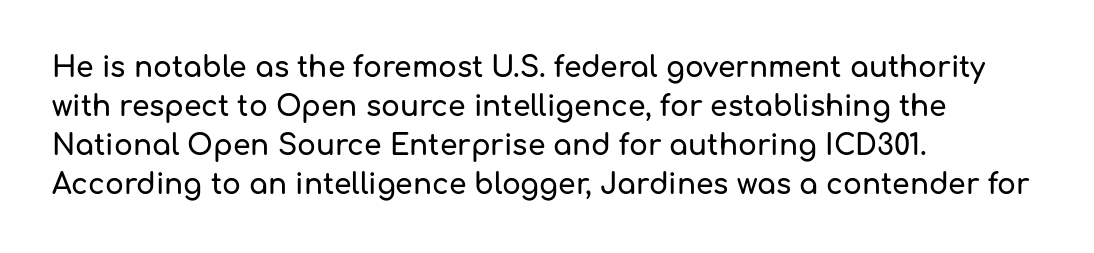
The specimen omits any rule beneath the text block's lines. The letters advance in unequal steps, a hallmark of proportional type. Between one letter and the next there's only the usual sliver of space. This is sans-serif lettering, the kind often seen on screens and signage. Horizontally, the lines are justified to the leading edge only. Posture: vertical.
